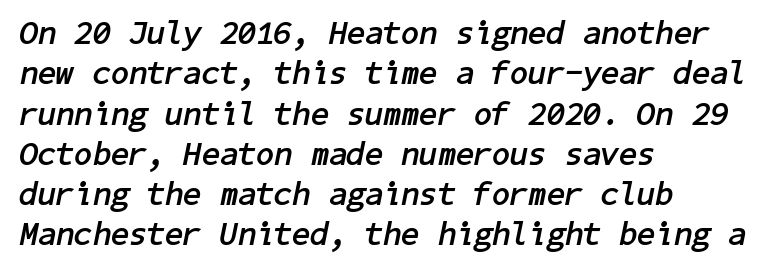
The image shows 33 px semibold type, italic (leaning right); set left-aligned, line spacing 1.22x, normal letter spacing, not underlined; low stroke contrast and a medium x-height.
